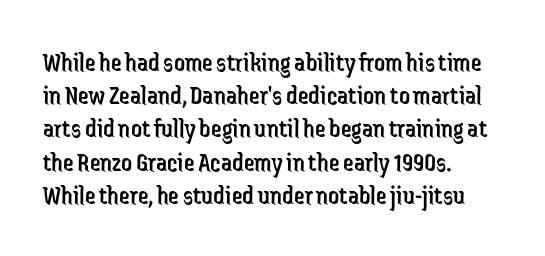
The zone under the glyphs is completely vacant. The passage is arranged the way most books set body copy — flush left. The type sits square on the baseline with zero lean. Weight: in the light-to-regular range. In terms of letterspacing, this is plain default setting.
